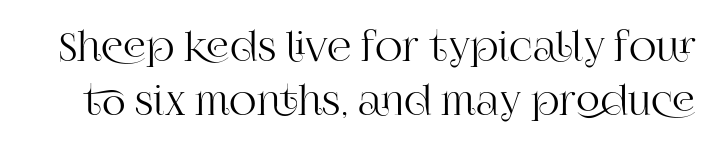
The image shows 38 px serif type, upright; set normal line spacing (1.43x), normal letter spacing, not underlined; high stroke contrast and a large x-height.
